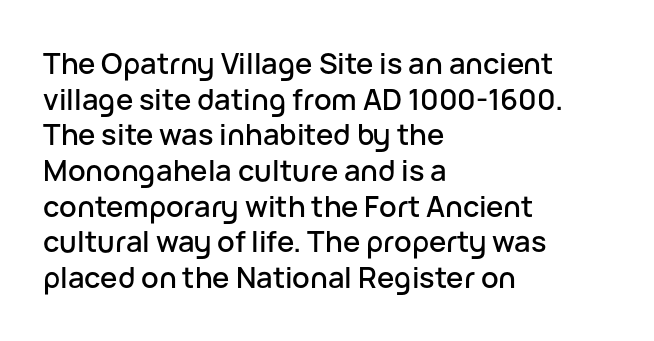
{"serif": "no", "italic": "no", "width": "normal", "stroke_contrast": "low", "x_height": "medium", "monospaced": "no", "underline": "no", "align": "left", "line_spacing_ratio": 1.23, "letter_spacing": "normal", "letter_spacing_em": 0.0, "glyph_px": 29}
